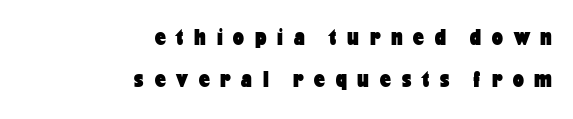
These lines are set flush right with a ragged left edge. The letters are spread apart with noticeably loose tracking. Heft: maximum for text — a bold. Clear beneath every line of the passage.
